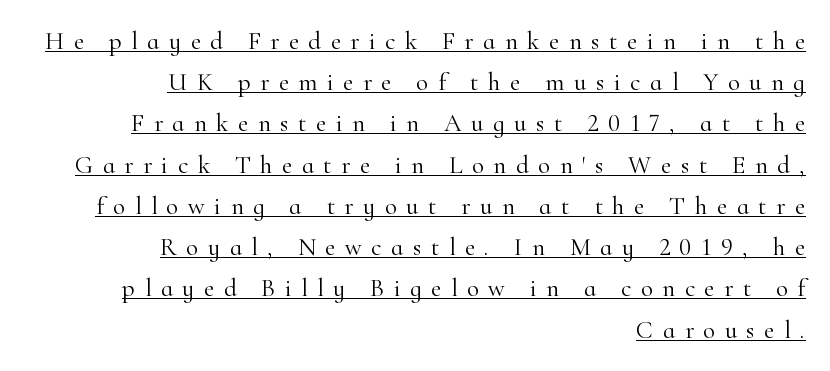
The image shows 25 px text type, upright; set right-aligned, normal line spacing (1.65x), unusually wide letter spacing (+0.38 em), underlined.
